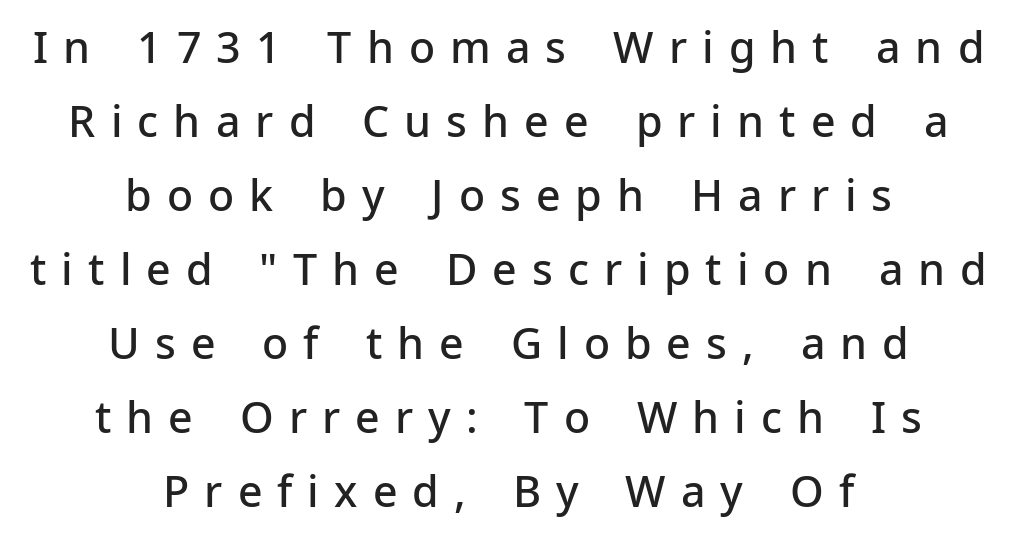
Q: Is the text bold? A: Semi-bold.
Q: Is the text italic (slanted)? A: No, it is upright.
Q: Is the typeface a serif or a sans-serif typeface? A: Sans-serif.
Q: Is the text underlined? A: No.
Q: How is the paragraph aligned? A: Centered.
Q: Is the spacing between letters normal or unusually wide? A: Unusually wide.
Q: Width (condensed, normal, or wide)? A: Normal.
Q: Stroke contrast? A: Low.
Q: x-height? A: Medium.
Q: Monospaced? A: No.
